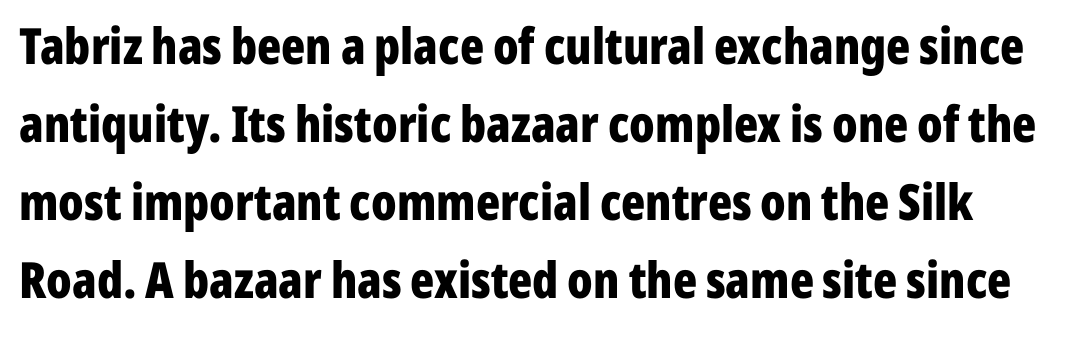
The image shows 50 px bold, condensed sans-serif type, upright; set normal line spacing (1.56x), normal letter spacing, not underlined; low stroke contrast and a medium x-height.
